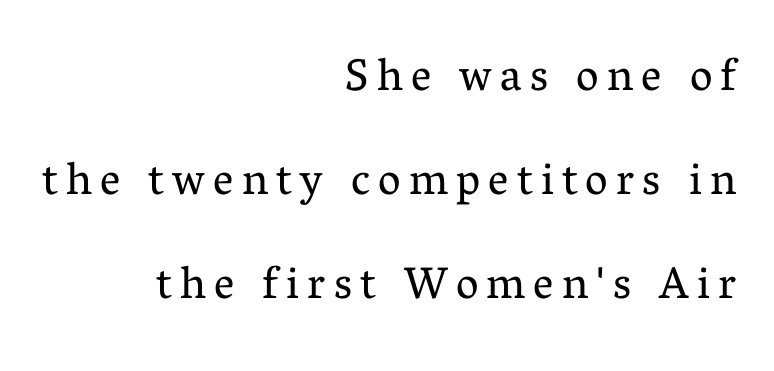
The image shows 45 px regular-weight serif type, upright; set right-aligned, loose line spacing (2.31x), not underlined; medium stroke contrast and a medium x-height.
